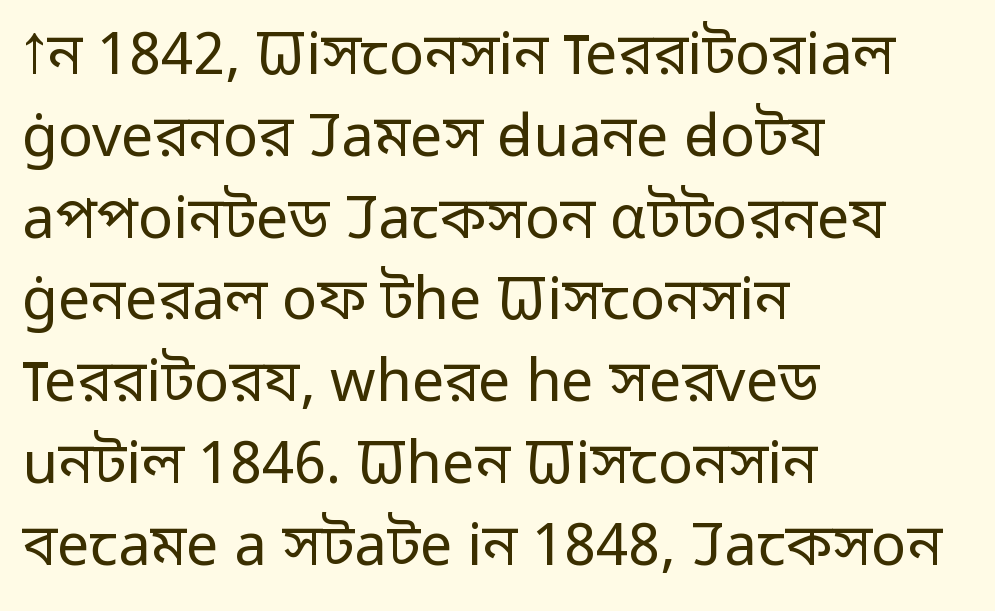
Only glyphs here, with clear space below each row. A typesetter would mark this as roman, not italic. The characters display no serif detailing; their extremities are plain. Counters stay open thanks to moderate or lighter strokes.
